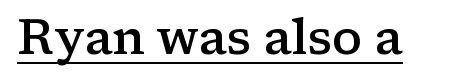
Has an underline been added? It has. This is roman type, the default non-slanted kind. Check where the strokes stop: tiny serifs finish them off. Weight check: semibold — heavier than regular, not quite bold. Tracking here is standard; glyphs follow each other at the usual distance. Note the varied advance widths — an 'i' is clearly narrower than an 'm'.
